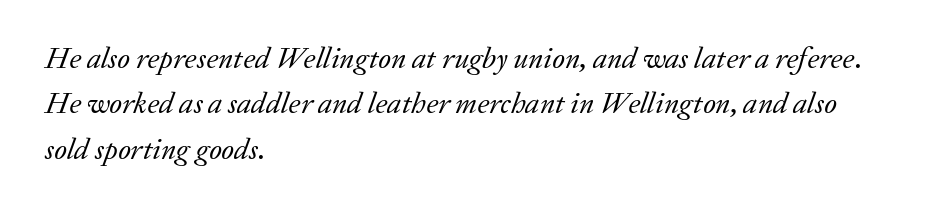
Does extra space separate the letters? No, they use regular spacing. Does the copy run flush right? No — it runs flush left. Regarding serifs, this sample has them. Lines of text with bare space underneath. The letterforms sit at book weight or below.
